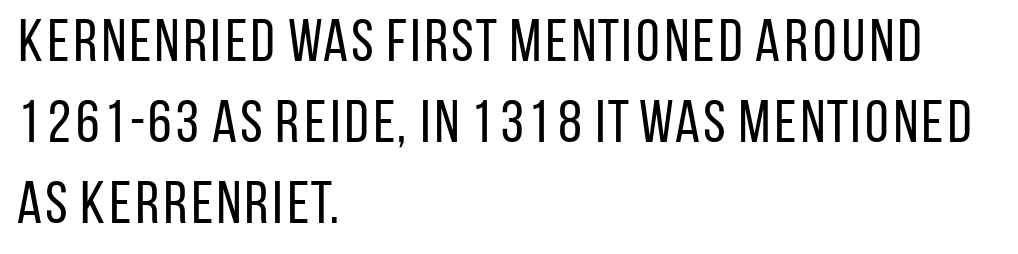
The image shows 60 px regular-weight, condensed sans-serif type, upright; set left-aligned, normal line spacing (1.35x), normal letter spacing, not underlined; low stroke contrast and a large x-height.
